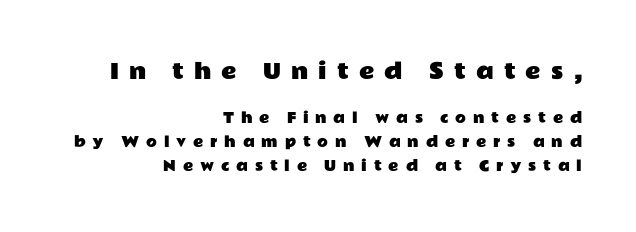
{"italic": "no", "underline": "no", "align": "right", "line_spacing": "normal", "line_spacing_ratio": 1.69, "letter_spacing": "wide", "letter_spacing_em": 0.49, "larger_block": "first", "size_ratio": 1.5, "glyph_px": 21}
